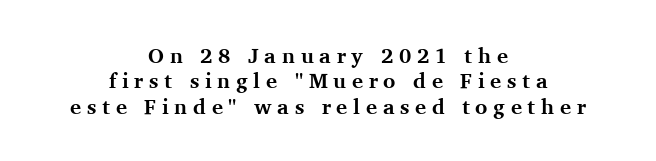
Casual observation: everything's sitting right in the middle. Stroke thickness is high; the sample reads as a true bold. Descender tails drop into unmarked territory. Is the letter spacing exaggerated? Yes — the characters are pushed far apart. Is there any slant? The stems are plumb.
